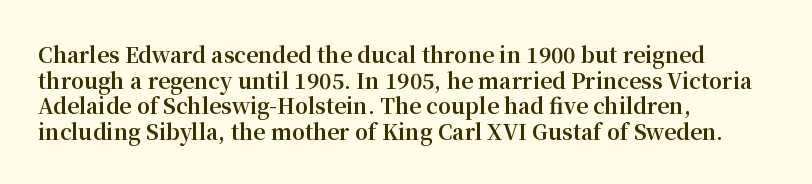
Q: Is the text bold? A: Yes.
Q: Is the text italic (slanted)? A: No, it is upright.
Q: Is the text underlined? A: No.
Q: How is the paragraph aligned? A: Left-aligned.
Q: Is the spacing between letters normal or unusually wide? A: Normal.
